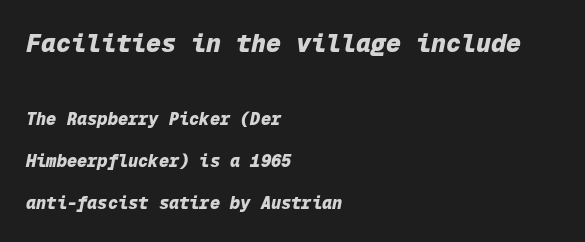
Strokes here are thick enough to call this a true bold. A typesetter would call this zero additional tracking. The specimen reads as italic at a glance. Anything drawn beneath the words? Only blank space. The designer gave the opening block more size than the closing block.
